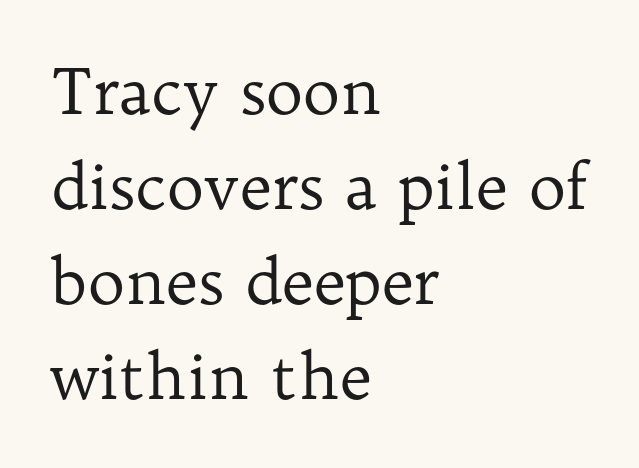
{"serif": "yes", "italic": "no", "bold": "no", "weight": "regular", "width": "normal", "stroke_contrast": "low", "x_height": "medium", "monospaced": "no", "underline": "no", "align": "left", "line_spacing": "normal", "line_spacing_ratio": 1.51, "letter_spacing": "normal", "letter_spacing_em": 0.0, "glyph_px": 63}
